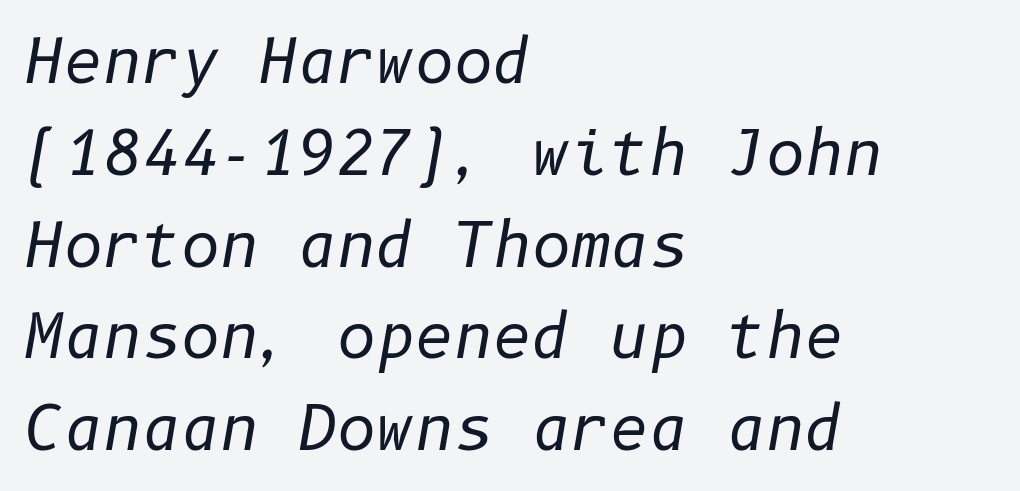
Summary of vertical rhythm: regular, with standard interline spacing. The line texture is even and compact thanks to regular tracking. The passage shown is not underscored anywhere. Heaviness? Minimal to ordinary, like unemphasized prose. Rendered with sloped, italic letterforms.
